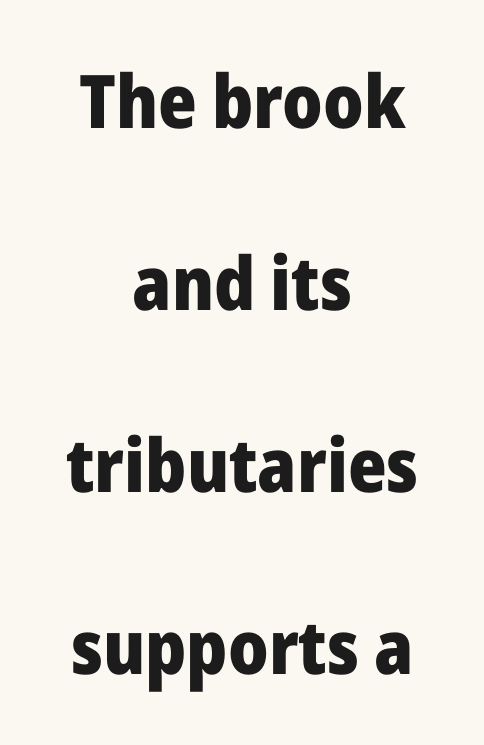
Horizontally, the lines are justified to the midpoint only. These lines keep a tight, regular rhythm from letter to letter. Is there much room between lines? Yes — plenty of vertical air separates them. Here the designer chose a conventional face with non-uniform glyph widths. The face used here is a sans, in the tradition of grotesques and geometrics. As a designer I'd log this as weight 700, bold.
